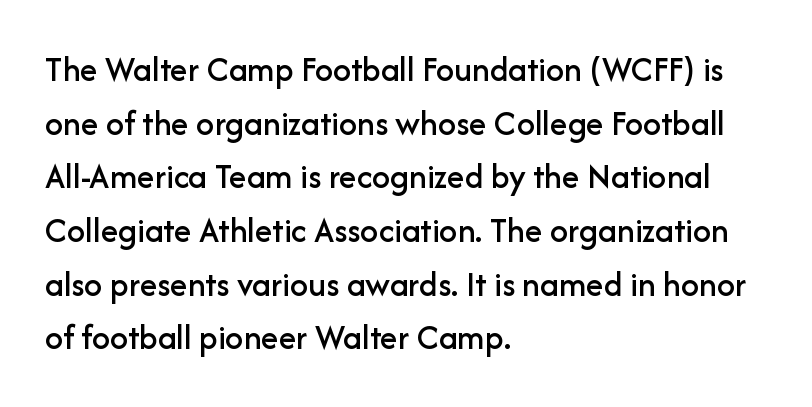
Q: Is the text italic (slanted)? A: No, it is upright.
Q: Is the typeface a serif or a sans-serif typeface? A: Sans-serif.
Q: Is the text underlined? A: No.
Q: How is the paragraph aligned? A: Left-aligned.
Q: Is the spacing between letters normal or unusually wide? A: Normal.
Q: Is the spacing between lines tight, normal or loose? A: Normal.
Q: Width (condensed, normal, or wide)? A: Normal.
Q: Stroke contrast? A: Low.
Q: x-height? A: Medium.
Q: Monospaced? A: No.
